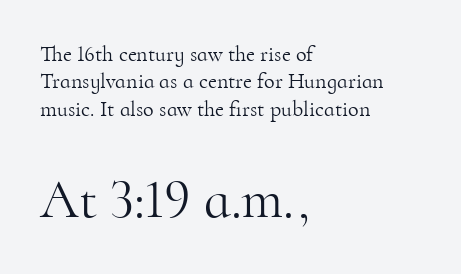
This sample uses an upright cut, with every glyph sitting square on the baseline. Summary of vertical rhythm: regular, with standard interline spacing. Words appear dense and cohesive because spacing is normal. Which margin do the lines hug? The left one — the right edge is uneven.
